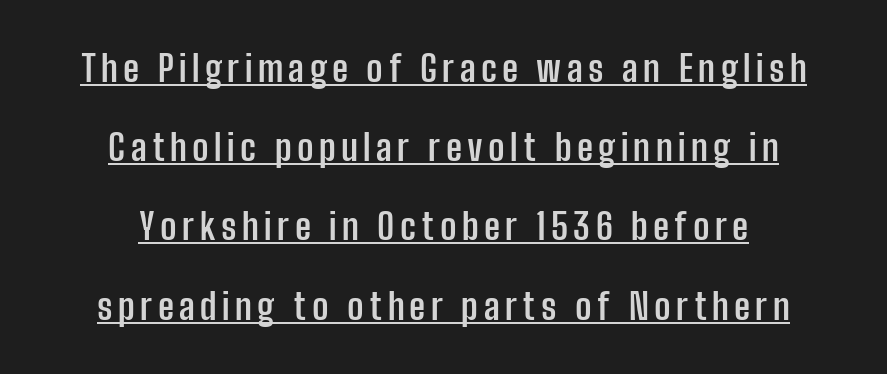
The image shows 36 px semibold, condensed sans-serif type, upright; set centered, loose line spacing (2.2x), underlined; low stroke contrast and a medium x-height.
